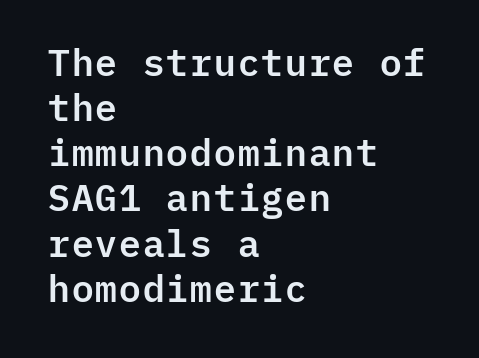
Q: Is the text italic (slanted)? A: No, it is upright.
Q: Is the typeface a serif or a sans-serif typeface? A: Sans-serif.
Q: Is the text underlined? A: No.
Q: How is the paragraph aligned? A: Left-aligned.
Q: Is the spacing between letters normal or unusually wide? A: Normal.
Q: Width (condensed, normal, or wide)? A: Normal.
Q: Stroke contrast? A: Low.
Q: x-height? A: Medium.
Q: Monospaced? A: Yes.
